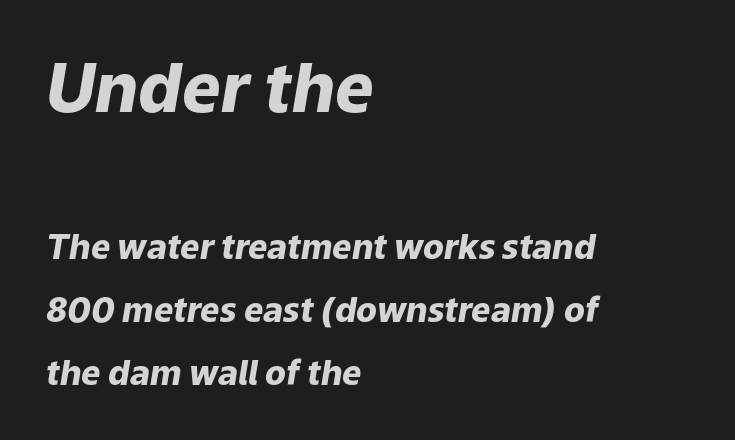
The rendering uses natural spacing where letterforms have individual widths. Nothing unusual about the tracking: characters are spaced as the font intends. The block sitting higher on the canvas is the one with enlarged characters. Weight check: bold — yes, fully. Alignment: flush left.
